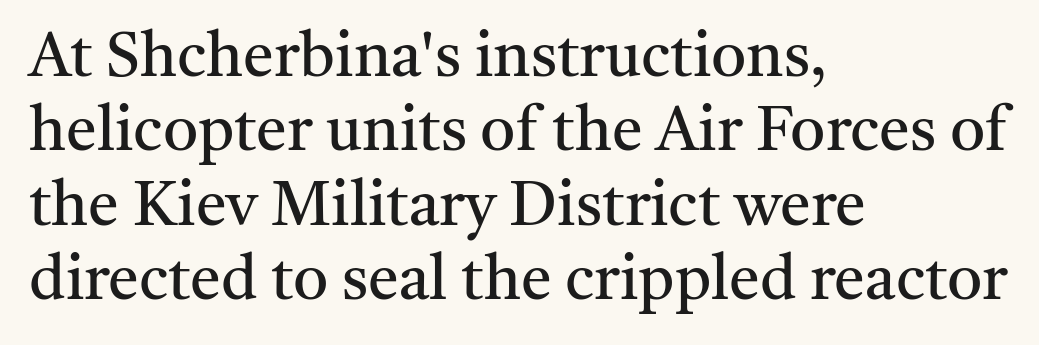
The image shows 62 px regular-weight serif type, upright; set left-aligned, line spacing 1.2x, normal letter spacing, not underlined; medium stroke contrast and a medium x-height.
